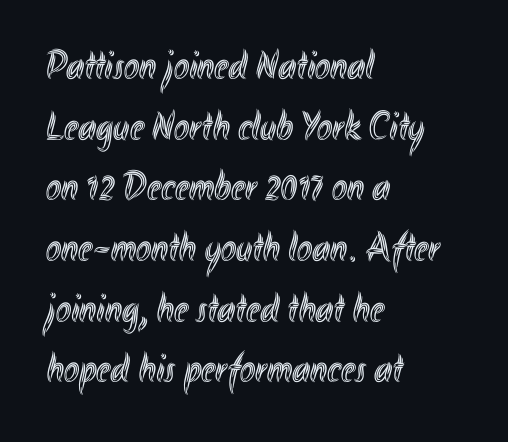
The image shows 41 px condensed type; set left-aligned, normal line spacing (1.48x), normal letter spacing, not underlined; a small x-height.
